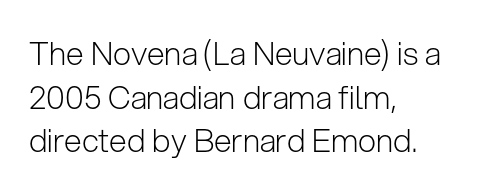
The image shows 32 px light sans-serif type, upright; set left-aligned, normal line spacing (1.36x), normal letter spacing, not underlined; low stroke contrast and a medium x-height.
